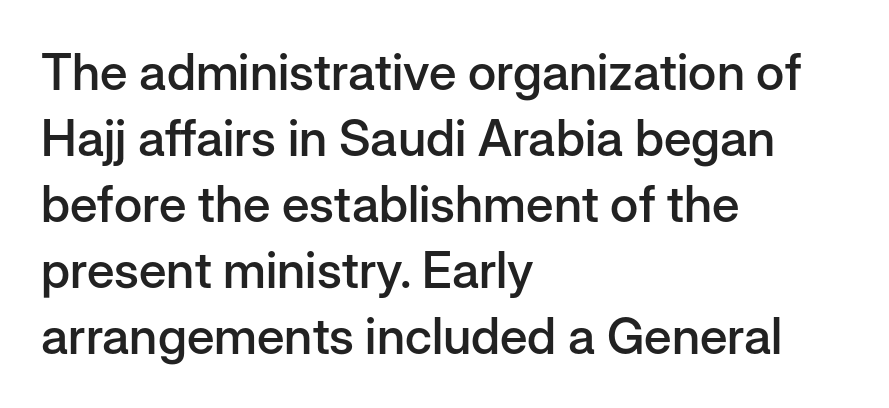
{"serif": "no", "italic": "no", "bold": "semi", "weight": "semibold", "width": "normal", "stroke_contrast": "low", "x_height": "medium", "monospaced": "no", "underline": "no", "align": "left", "line_spacing": "normal", "line_spacing_ratio": 1.32, "letter_spacing": "normal", "letter_spacing_em": 0.0, "glyph_px": 50}
